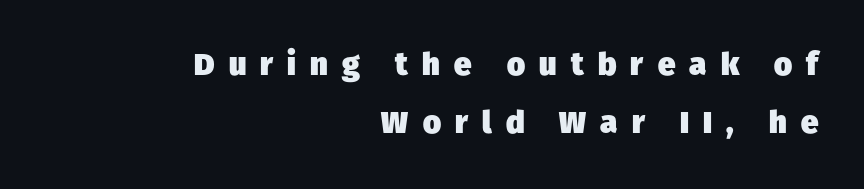
{"serif": "no", "bold": "yes", "weight": "heavy", "width": "normal", "stroke_contrast": "low", "x_height": "medium", "monospaced": "no", "underline": "no", "align": "right", "line_spacing_ratio": 1.88, "letter_spacing": "wide", "letter_spacing_em": 0.46, "glyph_px": 31}
